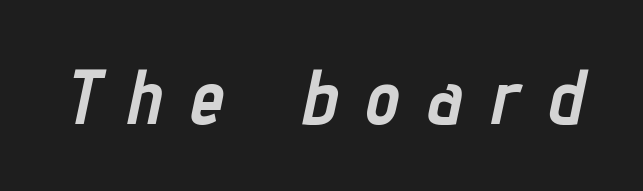
The image shows 77 px semibold, condensed type, italic (leaning right); set unusually wide letter spacing (+0.37 em), not underlined; low stroke contrast and a medium x-height.
